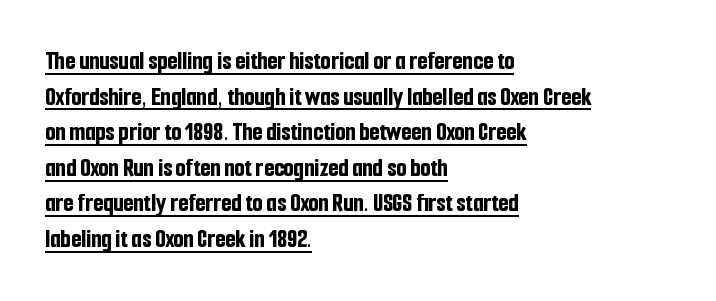
Q: Is the text bold? A: Yes.
Q: Is the text italic (slanted)? A: No, it is upright.
Q: Is the text underlined? A: Yes.
Q: How is the paragraph aligned? A: Left-aligned.
Q: Is the spacing between letters normal or unusually wide? A: Normal.
Q: Is the spacing between lines tight, normal or loose? A: Normal.
